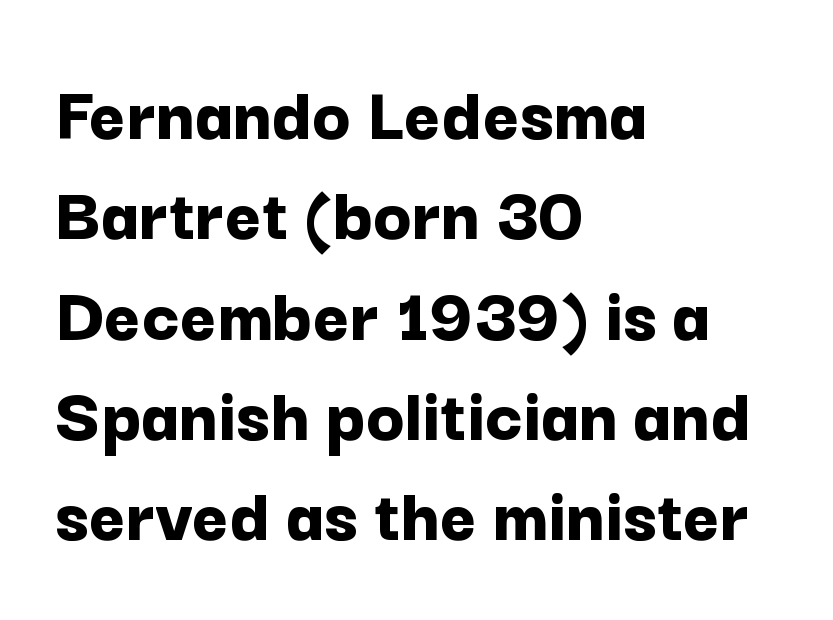
Each letter keeps its own natural width here, so spacing adapts to shape. Each letter's strokes conclude bluntly, with no projecting serifs. Here the glyphs are tracked normally, forming tight word shapes. Do the letters lean? They stand straight. The face used here has the dense, thick strokes of a bold. Which margin do the lines hug? The left one — the right edge is uneven.
